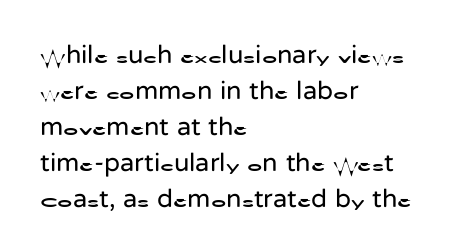
The image shows 26 px text type, upright; set left-aligned, normal line spacing (1.38x), normal letter spacing, not underlined.
